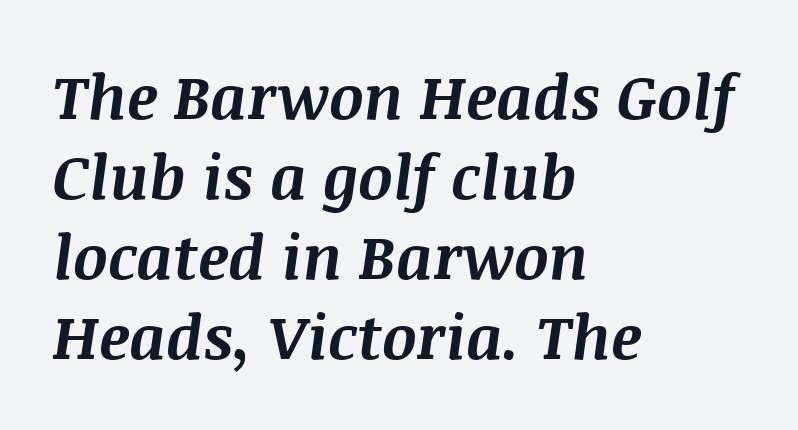
The image shows 61 px bold type, italic (leaning right); set left-aligned, normal line spacing (1.31x), normal letter spacing, not underlined; medium stroke contrast and a large x-height.
